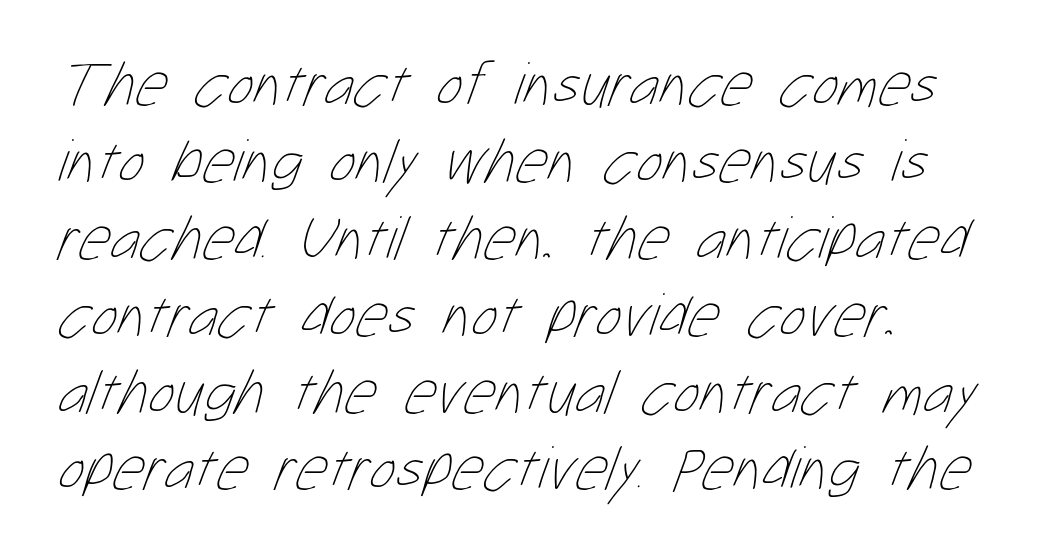
Is the letter spacing exaggerated? No — it looks like the ordinary default. Letters have the restrained weight of plain body copy at most. The foot of each line stays bare and open. Horizontal alignment here is leftward, the default for most running prose. Character widths vary here, with narrow letters taking less room than wide ones.
